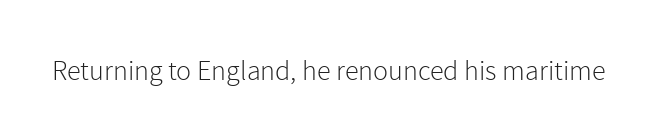
Q: Is the text bold? A: No.
Q: Is the text italic (slanted)? A: No, it is upright.
Q: Is the typeface a serif or a sans-serif typeface? A: Sans-serif.
Q: Is the text underlined? A: No.
Q: Is the spacing between letters normal or unusually wide? A: Normal.
Q: Width (condensed, normal, or wide)? A: Normal.
Q: x-height? A: Medium.
Q: Monospaced? A: No.
